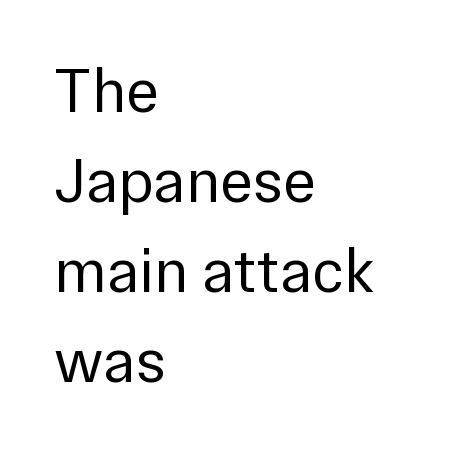
{"serif": "no", "italic": "no", "bold": "no", "weight": "regular", "width": "normal", "stroke_contrast": "low", "x_height": "medium", "monospaced": "no", "underline": "no", "align": "left", "line_spacing": "normal", "line_spacing_ratio": 1.43, "letter_spacing": "normal", "letter_spacing_em": 0.0, "glyph_px": 63}
